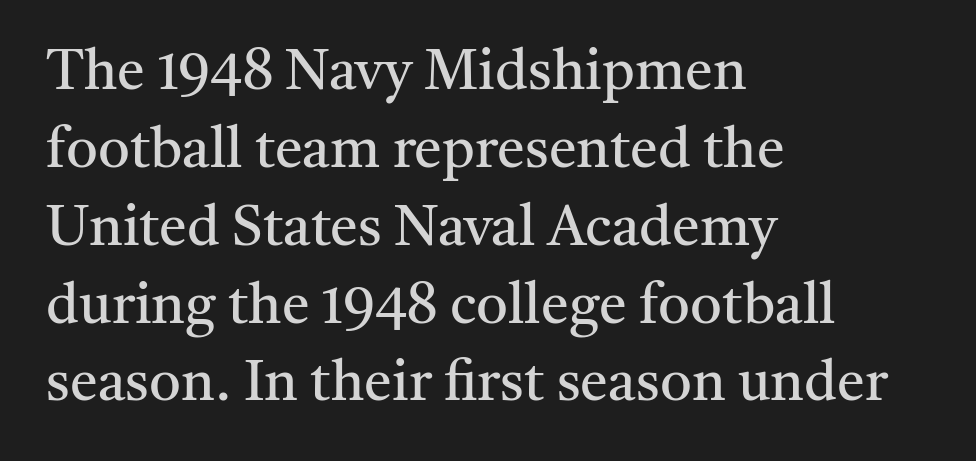
The image shows 56 px regular-weight serif type, upright; set left-aligned, normal line spacing (1.39x), normal letter spacing, not underlined; medium stroke contrast and a medium x-height.
